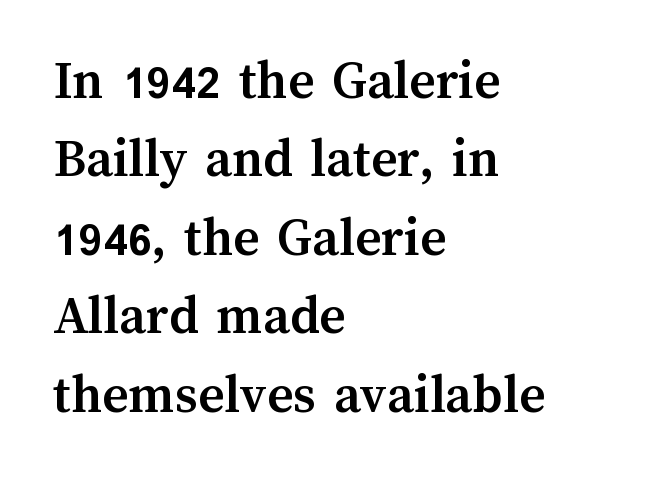
Q: Is the text bold? A: Yes.
Q: Is the text italic (slanted)? A: No, it is upright.
Q: Is the text underlined? A: No.
Q: How is the paragraph aligned? A: Left-aligned.
Q: Is the spacing between letters normal or unusually wide? A: Normal.
Q: Is the spacing between lines tight, normal or loose? A: Normal.
Q: Width (condensed, normal, or wide)? A: Normal.
Q: Stroke contrast? A: Medium.
Q: x-height? A: Medium.
Q: Monospaced? A: No.
